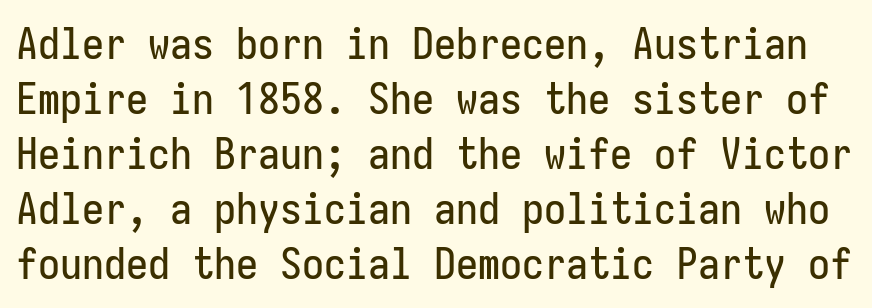
Q: Is the text italic (slanted)? A: No, it is upright.
Q: Is the typeface a serif or a sans-serif typeface? A: Sans-serif.
Q: Is the text underlined? A: No.
Q: Is the spacing between letters normal or unusually wide? A: Normal.
Q: Is the spacing between lines tight, normal or loose? A: Normal.
Q: Width (condensed, normal, or wide)? A: Condensed.
Q: Stroke contrast? A: Low.
Q: x-height? A: Medium.
Q: Monospaced? A: Yes.
